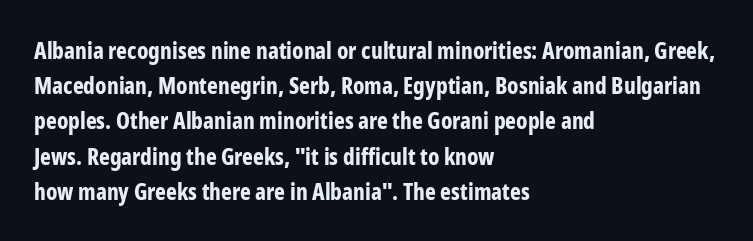
The image shows 23 px bold type, upright; set left-aligned, normal line spacing (1.53x), normal letter spacing, not underlined.
